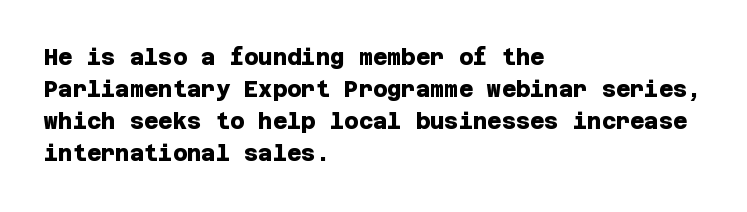
The image shows 22 px bold type; set left-aligned, normal line spacing (1.46x), normal letter spacing, not underlined.
